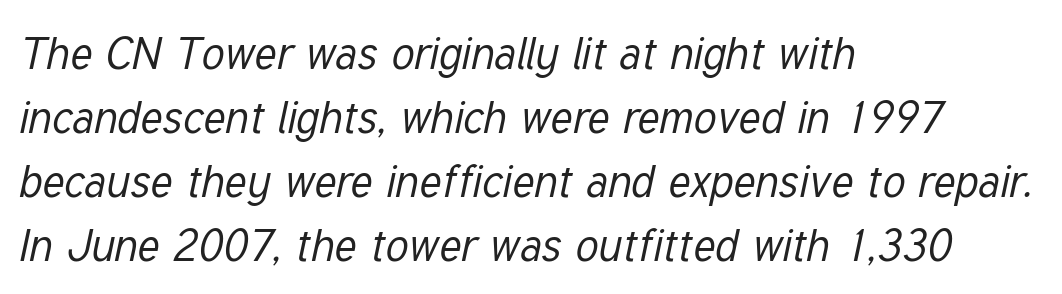
Q: Is the text bold? A: No.
Q: Is the text italic (slanted)? A: Yes, it leans right by about 12 degrees.
Q: Is the text underlined? A: No.
Q: How is the paragraph aligned? A: Left-aligned.
Q: Is the spacing between letters normal or unusually wide? A: Normal.
Q: Is the spacing between lines tight, normal or loose? A: Normal.
Q: Width (condensed, normal, or wide)? A: Condensed.
Q: Stroke contrast? A: Low.
Q: x-height? A: Medium.
Q: Monospaced? A: No.
